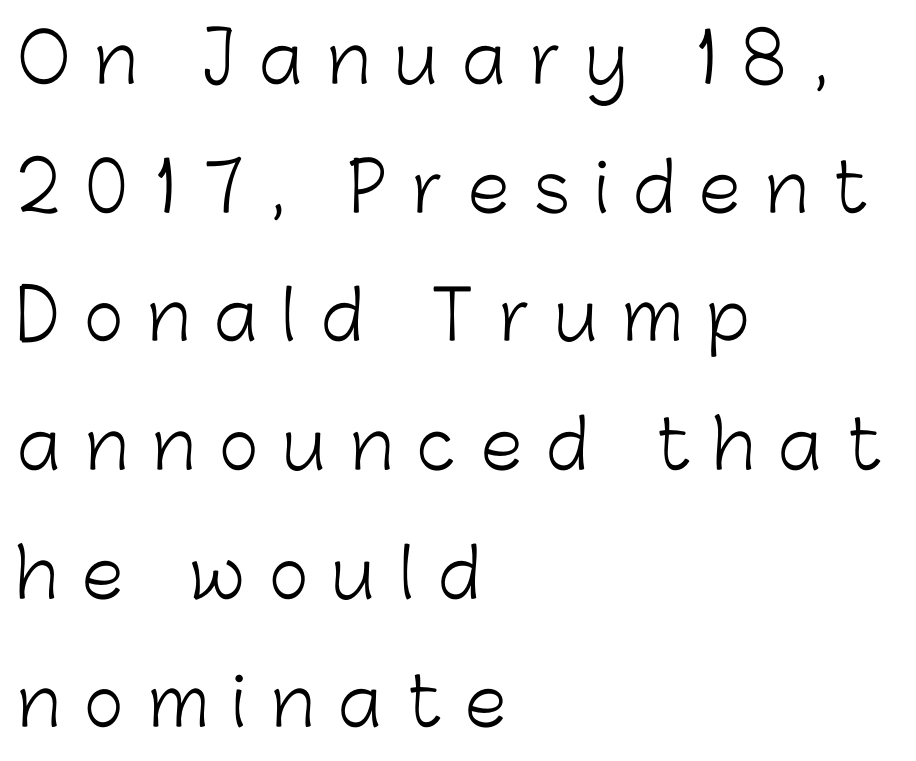
Typeset ragged right — the left edge is the straight one. Heft: none added — not bold. The passage shown is typed in a proportional face where columns would drift. Words appear elongated and porous because spacing is wide. Serifs: no, the terminals of the letterforms are clean.
